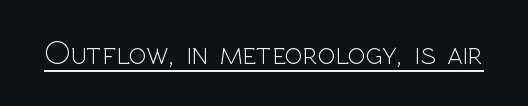
{"serif": "no", "italic": "no", "bold": "no", "weight": "light", "width": "normal", "x_height": "medium", "monospaced": "no", "underline": "yes", "letter_spacing": "normal", "letter_spacing_em": 0.0, "glyph_px": 33}
